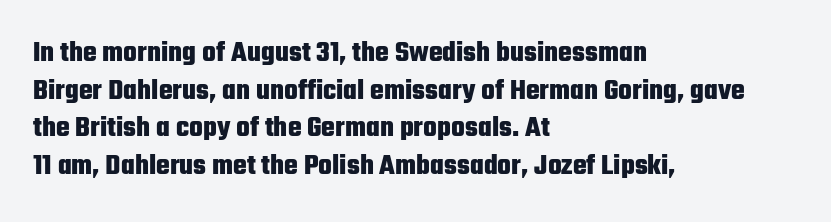
Q: Is the text bold? A: Yes.
Q: Is the text italic (slanted)? A: No, it is upright.
Q: Is the typeface a serif or a sans-serif typeface? A: Sans-serif.
Q: Is the text underlined? A: No.
Q: How is the paragraph aligned? A: Left-aligned.
Q: Is the spacing between letters normal or unusually wide? A: Normal.
Q: Is the spacing between lines tight, normal or loose? A: Normal.
Q: Width (condensed, normal, or wide)? A: Condensed.
Q: Stroke contrast? A: Low.
Q: x-height? A: Medium.
Q: Monospaced? A: No.
